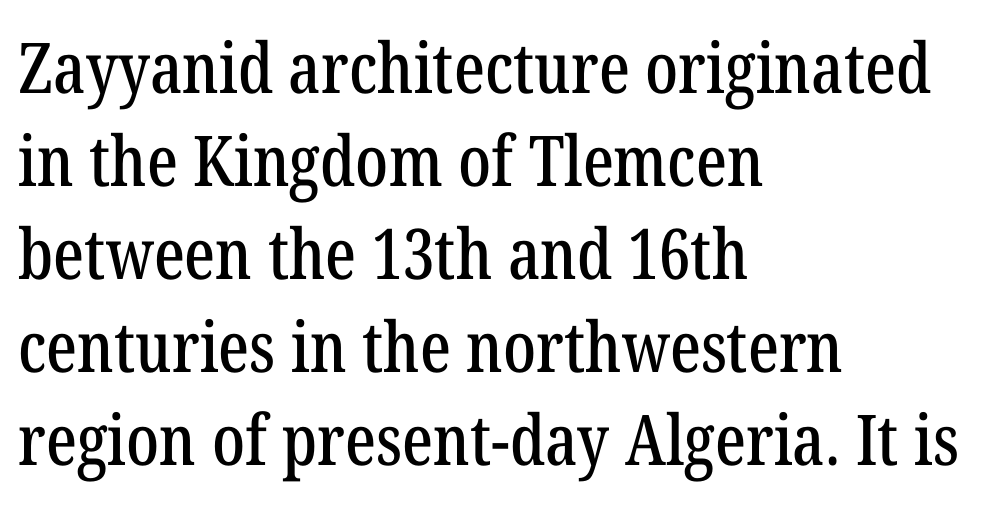
The image shows 70 px condensed serif type, upright; set left-aligned, normal line spacing (1.33x), normal letter spacing, not underlined; low stroke contrast and a medium x-height.
